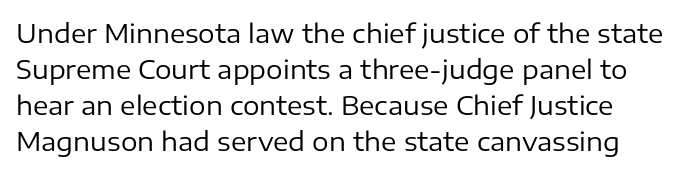
Summary of weight: not heavy and not bold. Just letters on the line, the space beneath them empty. Default kerning and tracking; the words read as compact shapes. Notice how descenders clear the ascenders below comfortably — that's standard leading. The typography opts for an upright posture over an oblique one.
